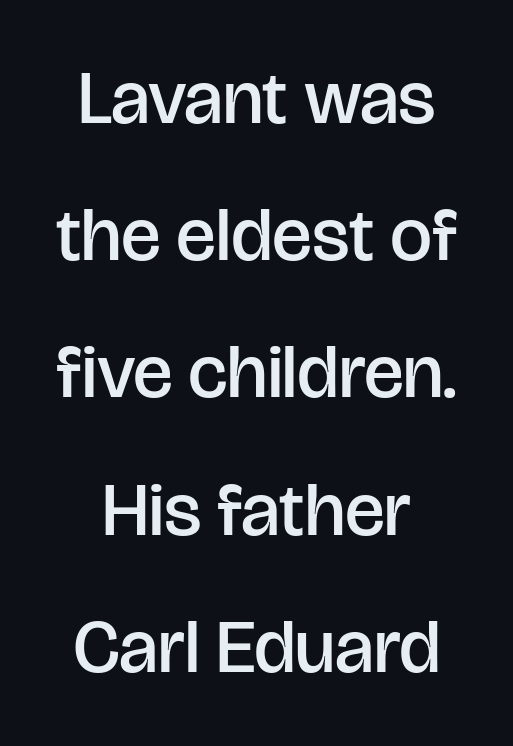
The image shows 75 px semibold sans-serif type, upright; set centered, line spacing 1.83x, normal letter spacing, not underlined; low stroke contrast and a large x-height.
